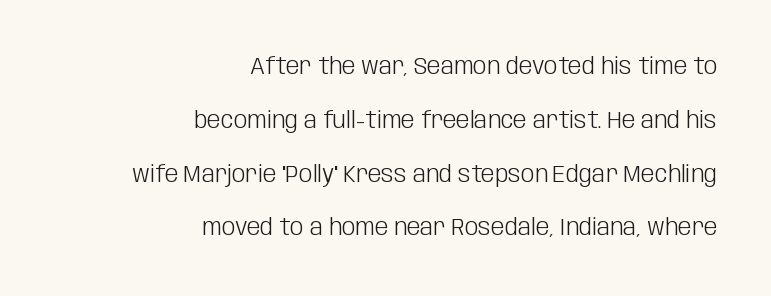
Stroke thickness stays within the range of a standard reading face or lighter. The vertical gap from one line to the next is large. Posture: upright roman. The gaps between neighbouring characters are ordinary and unremarkable.
